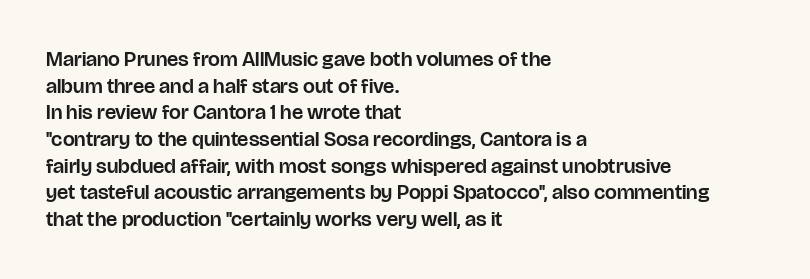
Successive baselines arrive at the customary interval. The space directly below the letters is spotless. The face used here is rendered with its standard letterfit. The rendering anchors every line to the left-hand side.
